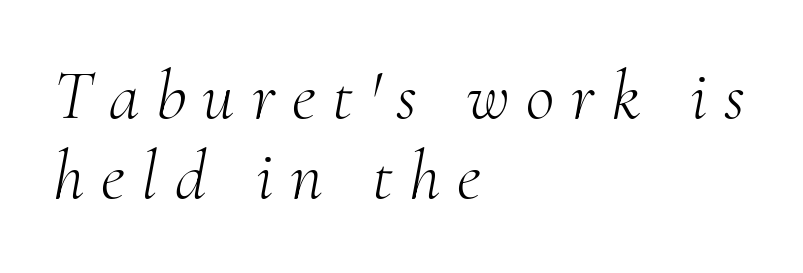
Looking at the ascenders, they clearly lean. This sample has the flowing, uneven cadence of proportional lettering. A bare baseline throughout the passage. Counters stay open thanks to moderate or lighter strokes.
